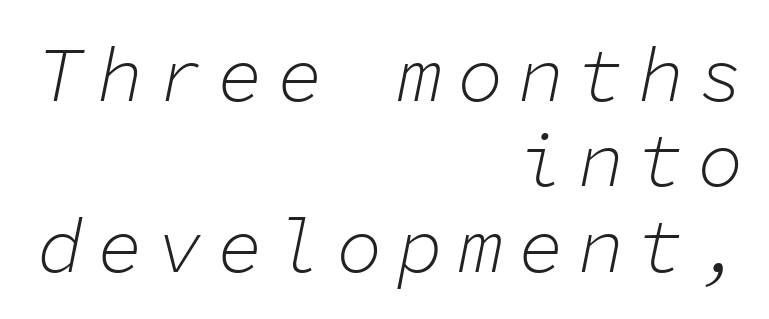
Q: Is the text bold? A: No.
Q: Is the text italic (slanted)? A: Yes, it leans right by about 11 degrees.
Q: Is the text underlined? A: No.
Q: How is the paragraph aligned? A: Right-aligned.
Q: Is the spacing between lines tight, normal or loose? A: Tight.
Q: Width (condensed, normal, or wide)? A: Normal.
Q: Stroke contrast? A: Low.
Q: x-height? A: Medium.
Q: Monospaced? A: Yes.
